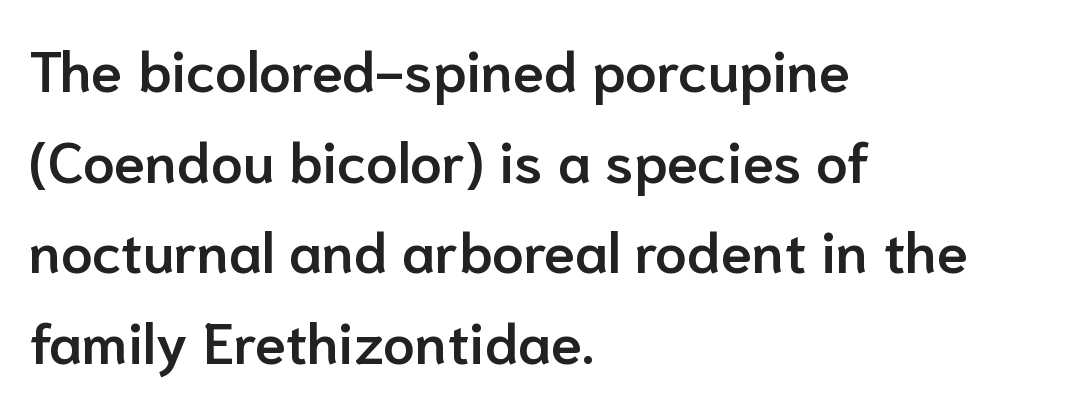
Q: Is the text bold? A: Semi-bold.
Q: Is the text italic (slanted)? A: No, it is upright.
Q: Is the typeface a serif or a sans-serif typeface? A: Sans-serif.
Q: Is the text underlined? A: No.
Q: How is the paragraph aligned? A: Left-aligned.
Q: Is the spacing between letters normal or unusually wide? A: Normal.
Q: Is the spacing between lines tight, normal or loose? A: Normal.
Q: Width (condensed, normal, or wide)? A: Normal.
Q: Stroke contrast? A: Low.
Q: x-height? A: Medium.
Q: Monospaced? A: No.
